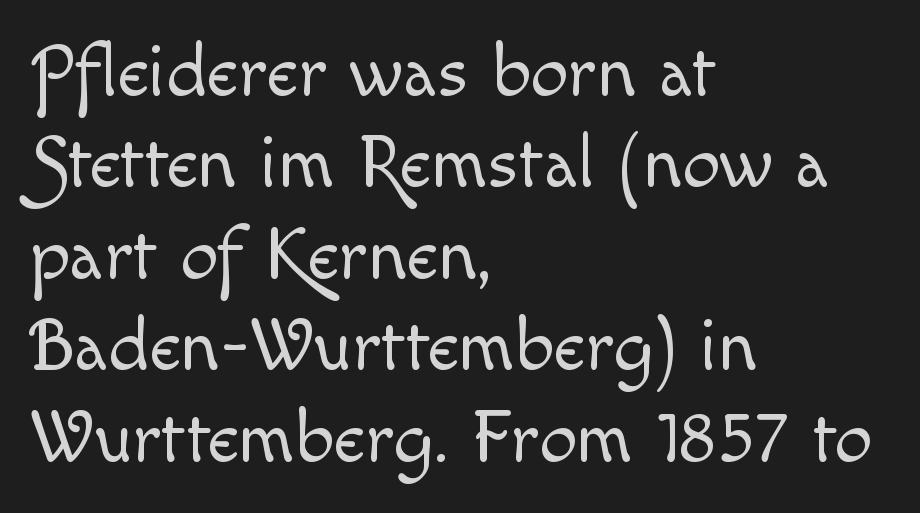
Q: Is the text bold? A: No.
Q: Is the text italic (slanted)? A: No, it is upright.
Q: Is the text underlined? A: No.
Q: How is the paragraph aligned? A: Left-aligned.
Q: Is the spacing between letters normal or unusually wide? A: Normal.
Q: Width (condensed, normal, or wide)? A: Normal.
Q: x-height? A: Small.
Q: Monospaced? A: No.
